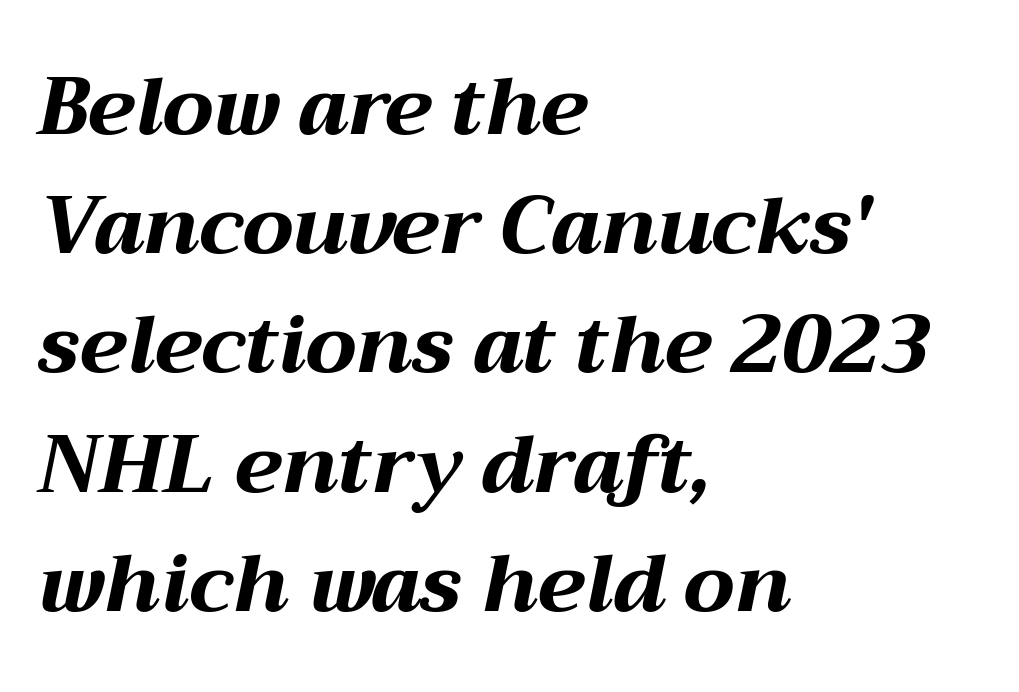
Q: Is the text bold? A: Yes.
Q: Is the text italic (slanted)? A: Yes, it leans right by about 12 degrees.
Q: Is the text underlined? A: No.
Q: How is the paragraph aligned? A: Left-aligned.
Q: Is the spacing between letters normal or unusually wide? A: Normal.
Q: Is the spacing between lines tight, normal or loose? A: Normal.
Q: Width (condensed, normal, or wide)? A: Wide.
Q: Stroke contrast? A: Medium.
Q: x-height? A: Medium.
Q: Monospaced? A: No.
